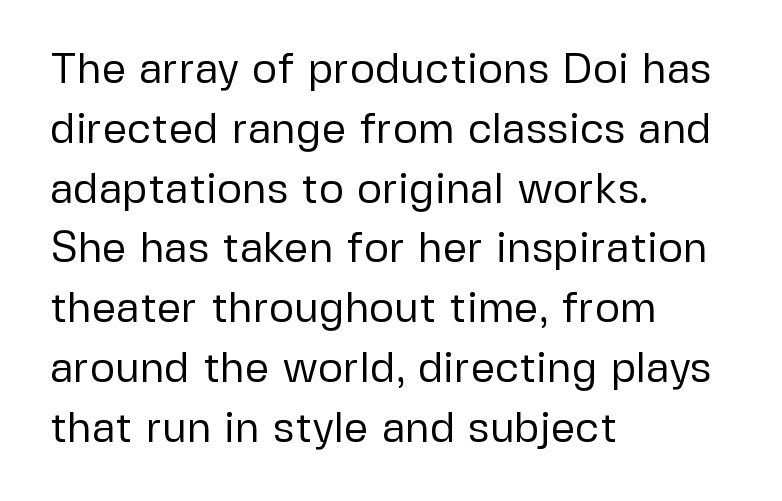
{"serif": "no", "italic": "no", "bold": "no", "weight": "regular", "width": "normal", "stroke_contrast": "low", "x_height": "medium", "monospaced": "no", "underline": "no", "align": "left", "line_spacing": "normal", "line_spacing_ratio": 1.39, "letter_spacing": "normal", "letter_spacing_em": 0.0, "glyph_px": 43}
